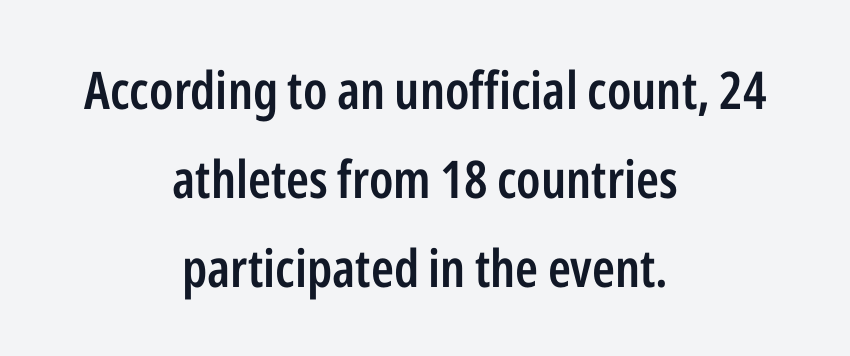
The image shows 52 px semibold, condensed sans-serif type, upright; set centered, line spacing 1.71x, normal letter spacing, not underlined; low stroke contrast and a medium x-height.
